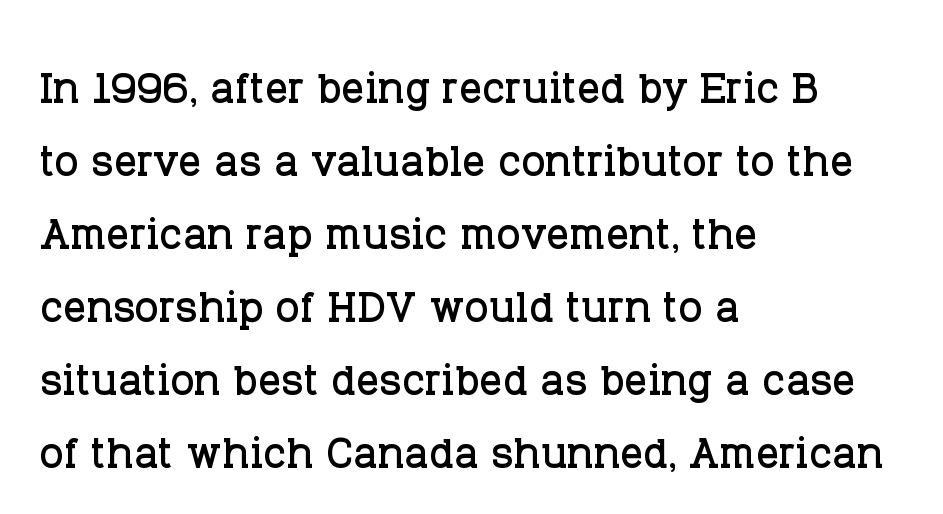
The image shows 57 px serif type, upright; set left-aligned, normal line spacing (1.28x), normal letter spacing, not underlined; low stroke contrast and a large x-height.
